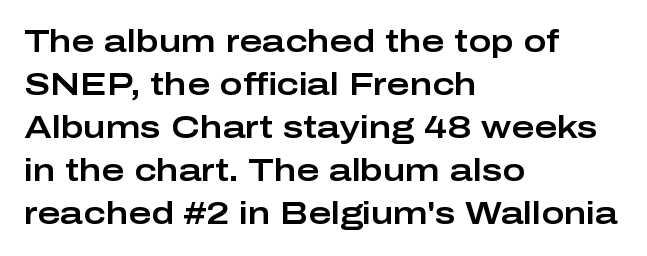
The image shows 31 px wide sans-serif type, upright; set left-aligned, normal line spacing (1.39x), normal letter spacing, not underlined; low stroke contrast and a medium x-height.
